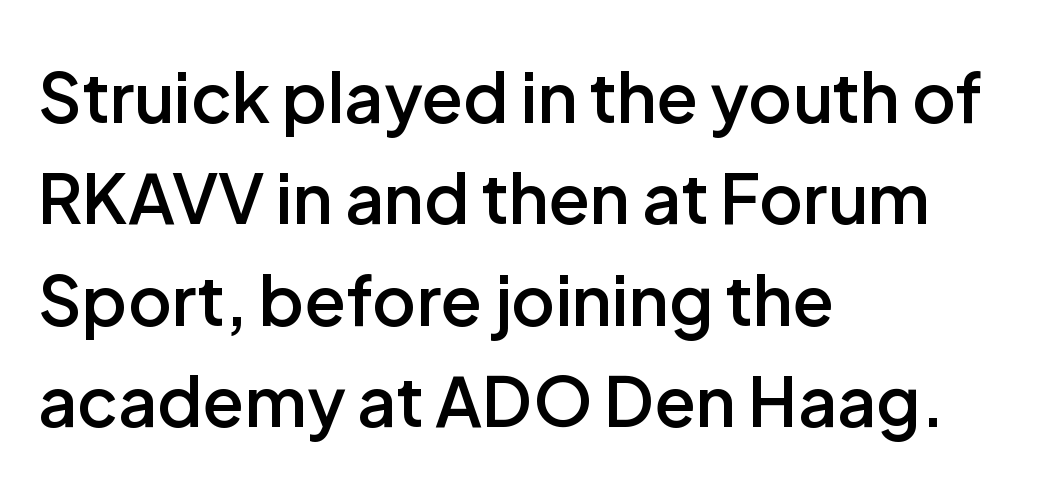
Q: Is the text bold? A: Semi-bold.
Q: Is the text italic (slanted)? A: No, it is upright.
Q: Is the typeface a serif or a sans-serif typeface? A: Sans-serif.
Q: Is the text underlined? A: No.
Q: How is the paragraph aligned? A: Left-aligned.
Q: Is the spacing between letters normal or unusually wide? A: Normal.
Q: Is the spacing between lines tight, normal or loose? A: Normal.
Q: Width (condensed, normal, or wide)? A: Normal.
Q: Stroke contrast? A: Low.
Q: x-height? A: Medium.
Q: Monospaced? A: No.
